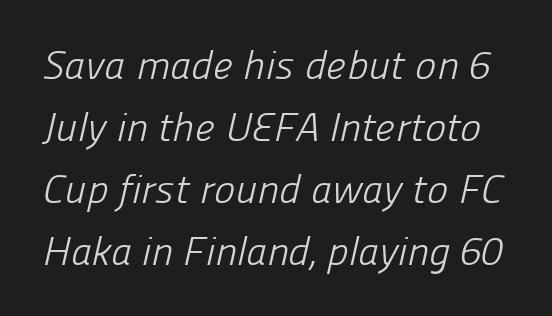
{"serif": "no", "bold": "no", "weight": "light", "width": "normal", "stroke_contrast": "low", "x_height": "medium", "monospaced": "no", "underline": "no", "line_spacing": "normal", "line_spacing_ratio": 1.55, "letter_spacing": "normal", "letter_spacing_em": 0.0, "glyph_px": 40}
